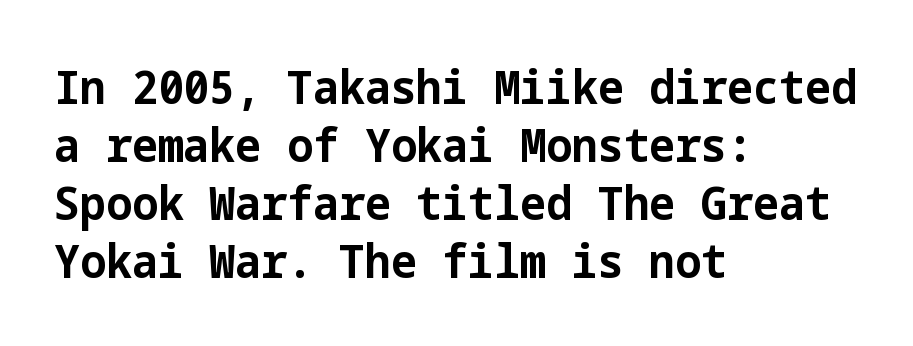
{"serif": "no", "italic": "no", "bold": "yes", "weight": "bold", "width": "normal", "stroke_contrast": "low", "x_height": "medium", "underline": "no", "align": "left", "line_spacing": "normal", "line_spacing_ratio": 1.26, "letter_spacing": "normal", "letter_spacing_em": 0.0, "glyph_px": 46}
